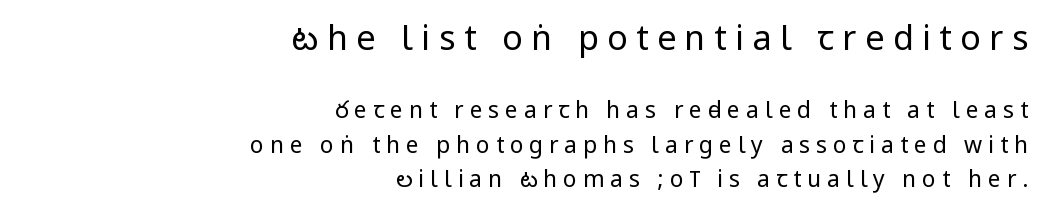
Which of the two is more prominent by size? The first, at the top. You can tell from the bare stems that sans-serif type was used. Stroke thickness stays within the range of a standard reading face or lighter. No italicization has been applied; the sample stays upright. The setting favours the right margin, as signatures and pull-quotes sometimes do.
